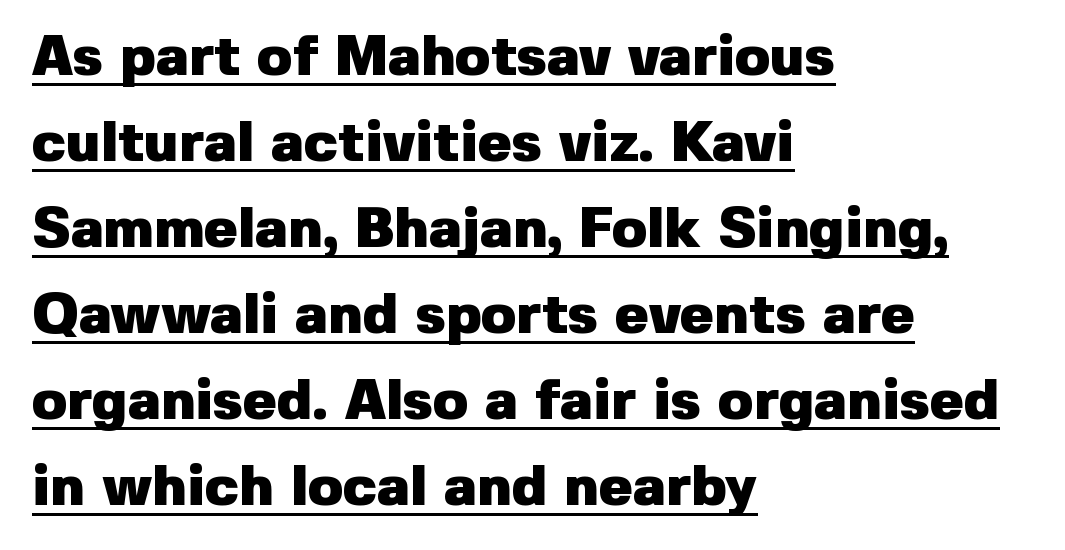
The image shows 57 px heavy sans-serif type, upright; set left-aligned, normal line spacing (1.51x), normal letter spacing, underlined; low stroke contrast and a medium x-height.
